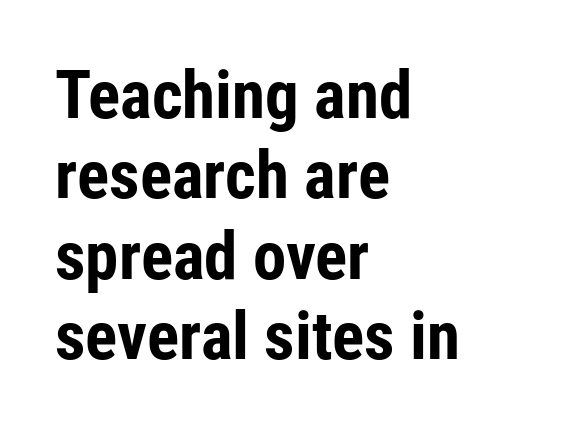
The image shows 67 px bold, condensed sans-serif type, upright; set left-aligned, line spacing 1.2x, normal letter spacing, not underlined; low stroke contrast and a medium x-height.
